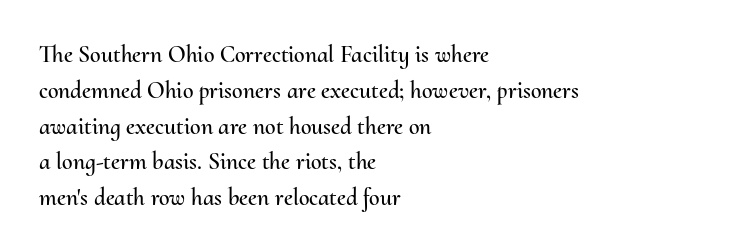
Summary of vertical rhythm: regular, with standard interline spacing. Is the block centered? No — it sits flush against the left margin. Nobody drew a line under any word here. Unlike italic type, these characters show no tilt at all.
